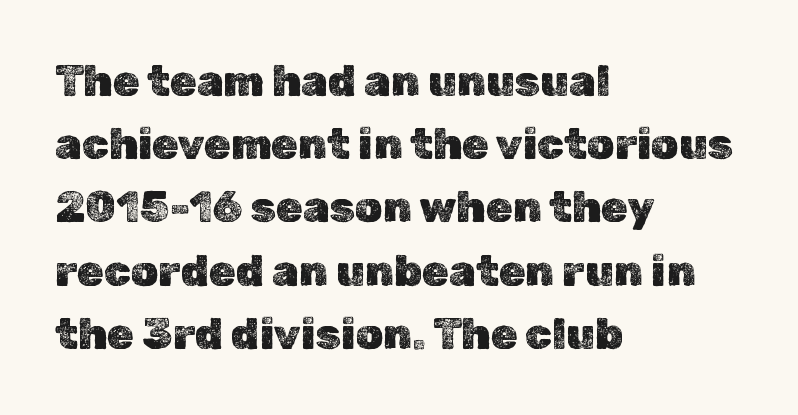
{"italic": "no", "width": "normal", "x_height": "medium", "monospaced": "no", "underline": "no", "align": "left", "line_spacing": "normal", "line_spacing_ratio": 1.47, "letter_spacing": "normal", "letter_spacing_em": 0.0, "glyph_px": 43}
